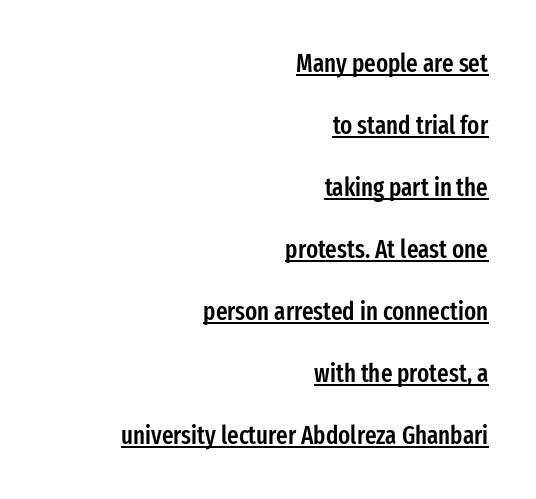
The image shows 25 px text type, upright; set right-aligned, loose line spacing (2.48x), normal letter spacing, underlined.
